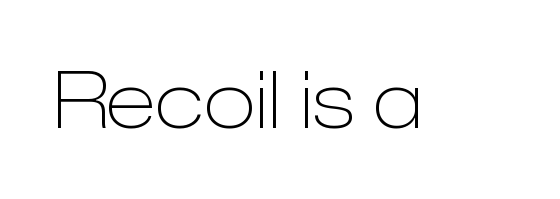
Q: Is the text bold? A: No.
Q: Is the text italic (slanted)? A: No, it is upright.
Q: Is the typeface a serif or a sans-serif typeface? A: Sans-serif.
Q: Is the text underlined? A: No.
Q: Is the spacing between letters normal or unusually wide? A: Normal.
Q: Width (condensed, normal, or wide)? A: Normal.
Q: Stroke contrast? A: Low.
Q: x-height? A: Medium.
Q: Monospaced? A: No.
